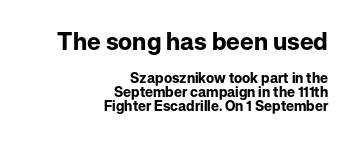
The image shows 24 px bold type, upright; set right-aligned, tight line spacing (0.99x), normal letter spacing, not underlined; the first (top) block is 1.71x larger.
